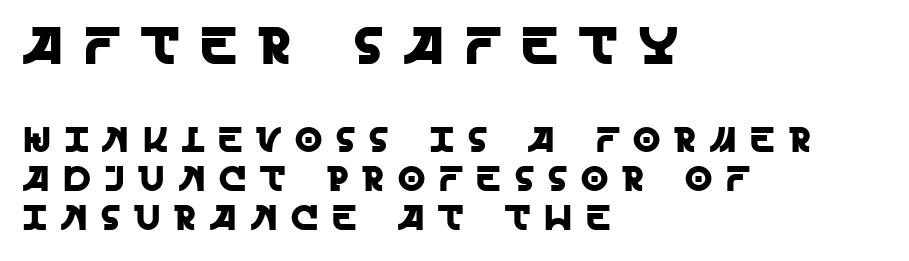
Does the type have serifs? No, each stem ends abruptly. Here the designer chose a conventional face with non-uniform glyph widths. The rendering shrinks the type as you move from the upper chunk to the lower. Vertically, the passage feels compressed, each row crowding the next. A typesetter would mark this as roman, not italic.
